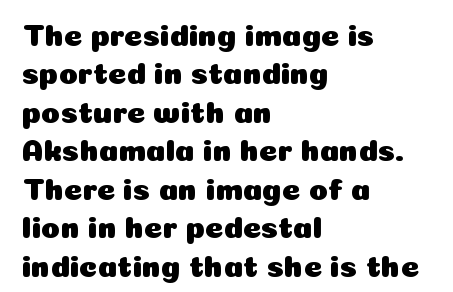
Each letter keeps its own natural width here, so spacing adapts to shape. The setting favours the left margin, as ordinary paragraphs usually do. The type is set solid horizontally, with unmodified tracking. Does the type have serifs? No, each stem ends abruptly.
